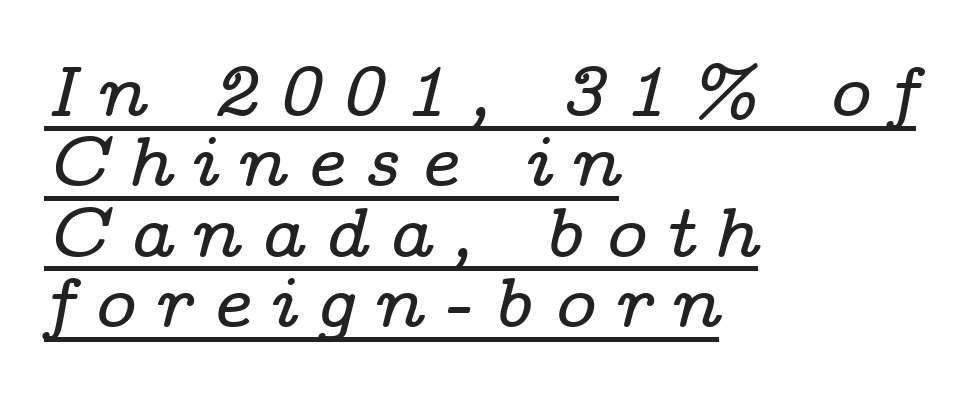
Q: Is the text italic (slanted)? A: Yes, it leans right by about 14 degrees.
Q: Is the typeface a serif or a sans-serif typeface? A: Serif.
Q: Is the text underlined? A: Yes.
Q: How is the paragraph aligned? A: Left-aligned.
Q: Is the spacing between letters normal or unusually wide? A: Unusually wide.
Q: Is the spacing between lines tight, normal or loose? A: Tight.
Q: Width (condensed, normal, or wide)? A: Wide.
Q: Stroke contrast? A: Low.
Q: x-height? A: Medium.
Q: Monospaced? A: No.
